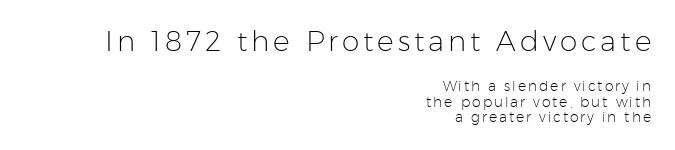
The baseline area is clear. Compared with a flush-left layout, this one pins lines to the opposite, right side. Do the characters align in a grid? No, the font is proportional. The rendering shows plain stroke endings on the letterforms — a sans-serif design. No chunkiness to these letters — they're not bold.
